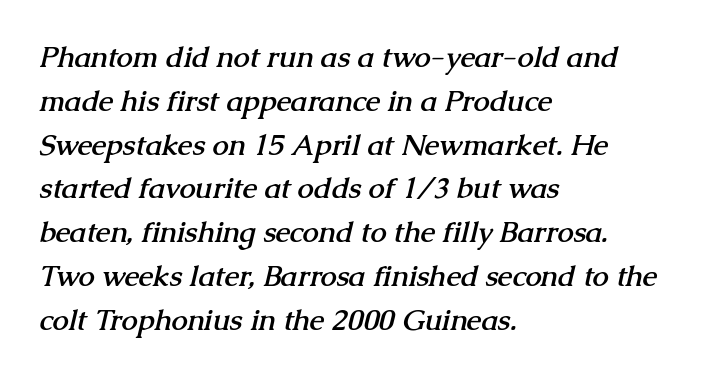
The image shows 29 px semibold serif type; set left-aligned, normal line spacing (1.51x), normal letter spacing, not underlined; medium stroke contrast and a medium x-height.
